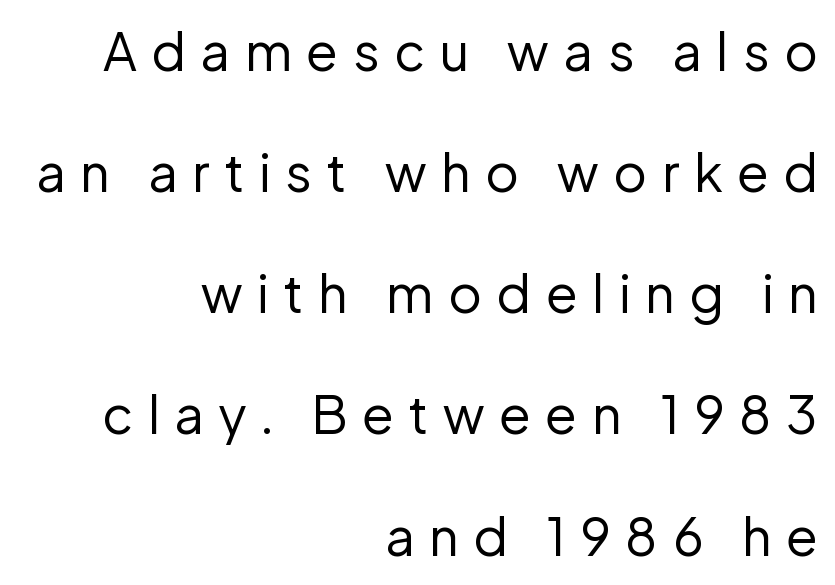
Q: Is the text bold? A: No.
Q: Is the text italic (slanted)? A: No, it is upright.
Q: Is the typeface a serif or a sans-serif typeface? A: Sans-serif.
Q: Is the text underlined? A: No.
Q: How is the paragraph aligned? A: Right-aligned.
Q: Is the spacing between letters normal or unusually wide? A: Unusually wide.
Q: Is the spacing between lines tight, normal or loose? A: Loose.
Q: Width (condensed, normal, or wide)? A: Normal.
Q: Stroke contrast? A: Low.
Q: x-height? A: Medium.
Q: Monospaced? A: No.
